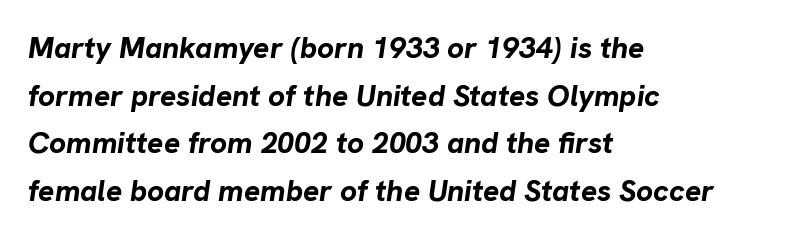
The image shows 30 px bold type, italic (leaning right); set left-aligned, normal line spacing (1.59x), normal letter spacing, not underlined; low stroke contrast and a medium x-height.
